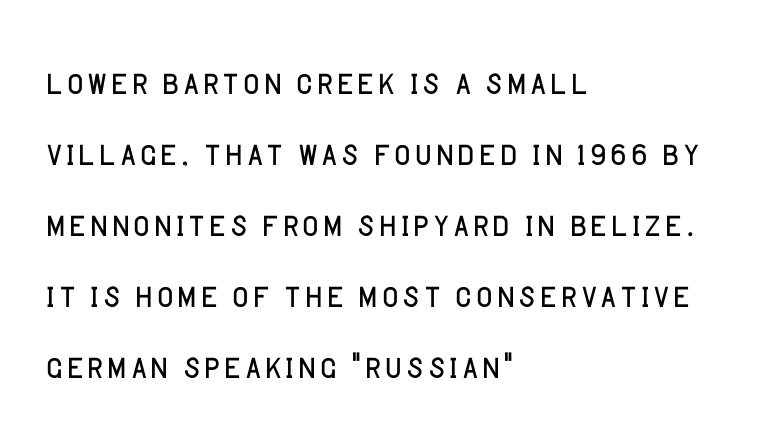
These lines were composed using upright roman letters. Words float on clear page, feet unadorned. If you drew a ruler down the left edge, every line would touch it. This sample has the flowing, uneven cadence of proportional lettering. No extra ink here — the face is not bold. Whoever set this chose a conventional vertical rhythm.
